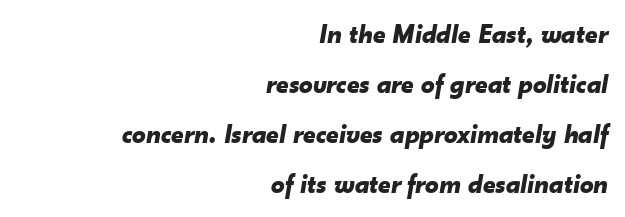
The image shows 27 px bold type, italic (leaning right); set right-aligned, line spacing 1.85x, normal letter spacing, not underlined.
